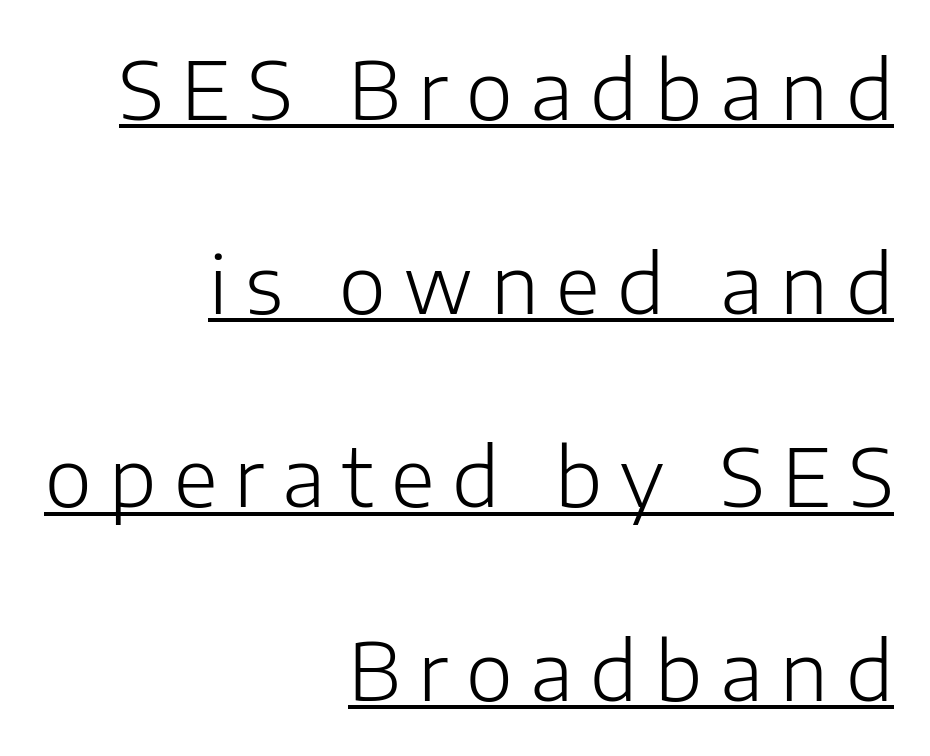
The font family rendered here belongs to the sans-serif group. You could not count columns in this text — the font is proportionally spaced. The vertical gap from one line to the next is large. Every word sits above its own underline.
